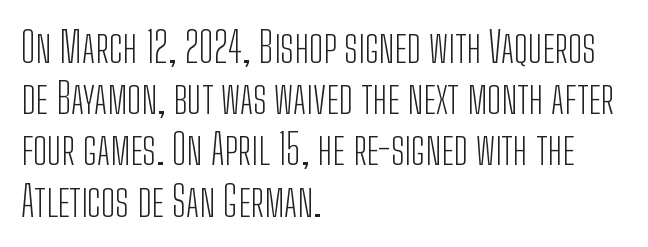
The ragged edge is on the right, which tells us the setting is flush left. The text was rendered using a sans face with plain stroke endings. No italicization has been applied; the sample stays upright. Descender tails drop into unmarked territory. The face used here is rendered with its standard letterfit. You could not count columns in this text — the font is proportionally spaced.
